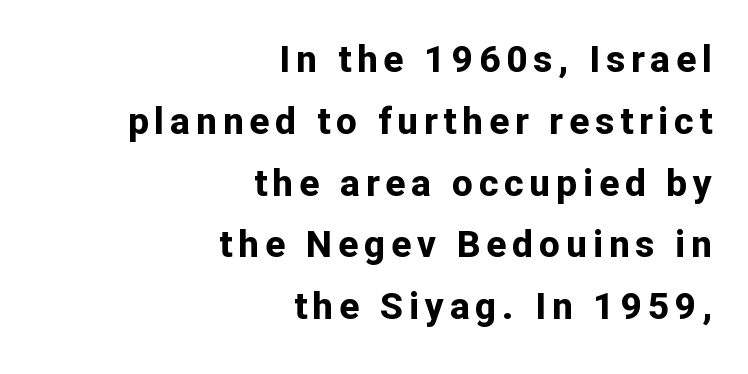
Set as a true bold cut, around the 700 mark. Type style note: lacks serifs. Bare-footed words on every line. Note the varied advance widths — an 'i' is clearly narrower than an 'm'.
